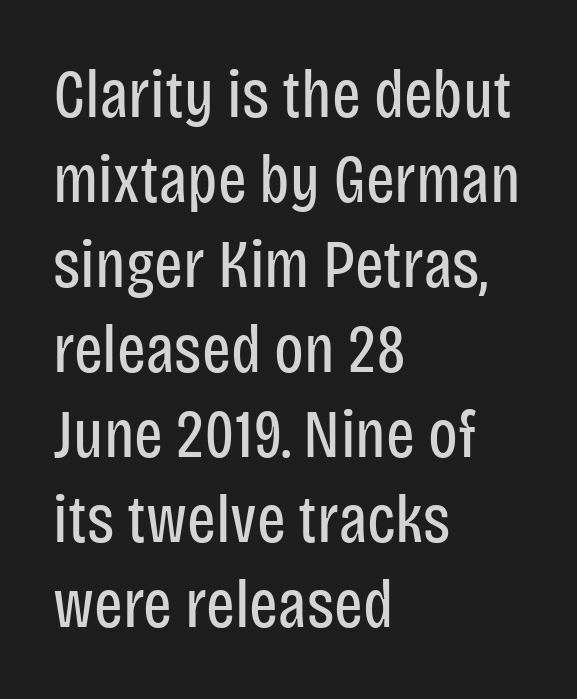
The image shows 68 px regular-weight, condensed sans-serif type, upright; set left-aligned, normal line spacing (1.25x), normal letter spacing, not underlined; low stroke contrast and a large x-height.
